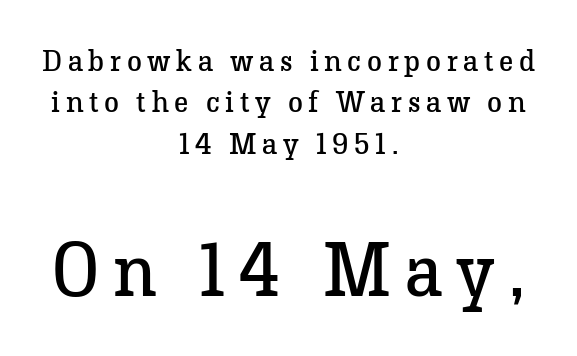
Unlike italic type, these characters show no tilt at all. Serifs: yes, visible at the terminals of the letterforms. Think standard paragraph weight, or any step lighter than that. This block has exactly the height ordinary leading produces.
